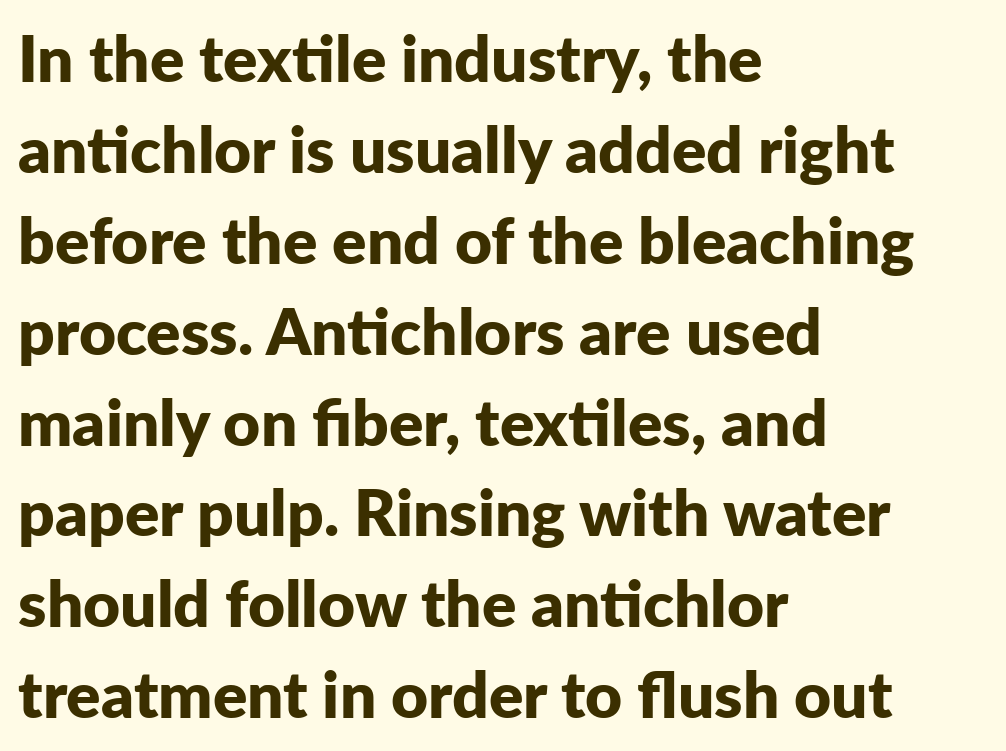
The image shows 64 px bold sans-serif type, upright; set left-aligned, normal line spacing (1.42x), normal letter spacing, not underlined; low stroke contrast and a medium x-height.
